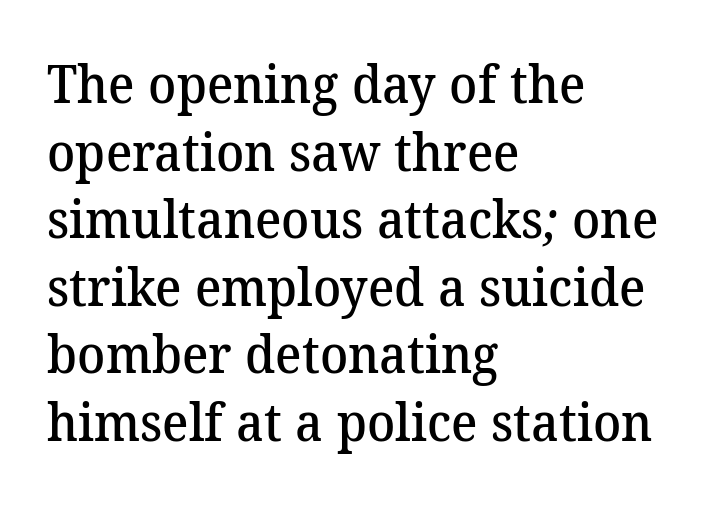
Descender tails drop into unmarked territory. Words appear dense and cohesive because spacing is normal. The typesetting leans somewhat heavy: a semibold. Casual observation: everything's shoved over to the left.
